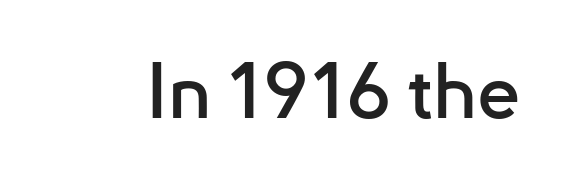
The passage shown is typeset with a sans-serif family. Is this a fixed-width face? No — the glyphs have proportional, varying widths. Rule under the text: the space is simply empty. Designer's note — italics off, roman on.
